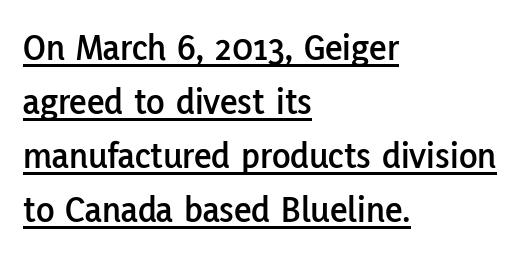
The image shows 38 px sans-serif type, upright; set left-aligned, normal line spacing (1.42x), normal letter spacing, underlined; low stroke contrast and a medium x-height.
